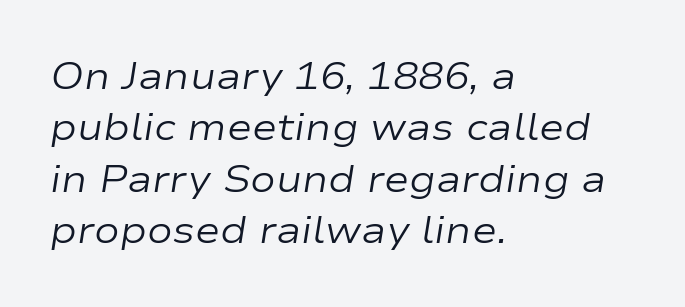
Bold? No — there's no thickening of the strokes. In terms of letterspacing, this is plain default setting. The letters advance in unequal steps, a hallmark of proportional type. The text carries the slant typical of an italic or oblique font. Honestly, there is no underline to notice here at all.
